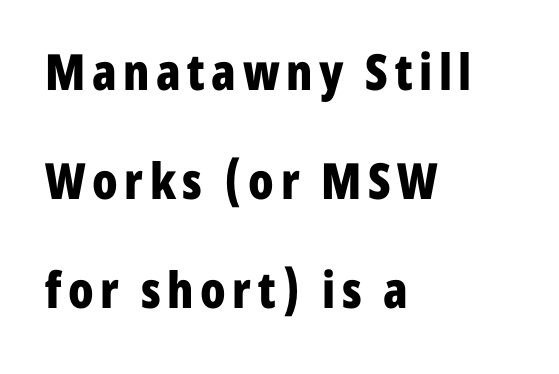
Q: Is the text bold? A: Yes.
Q: Is the text italic (slanted)? A: No, it is upright.
Q: Is the typeface a serif or a sans-serif typeface? A: Sans-serif.
Q: Is the text underlined? A: No.
Q: How is the paragraph aligned? A: Left-aligned.
Q: Is the spacing between lines tight, normal or loose? A: Loose.
Q: Width (condensed, normal, or wide)? A: Condensed.
Q: Stroke contrast? A: Low.
Q: x-height? A: Medium.
Q: Monospaced? A: No.
